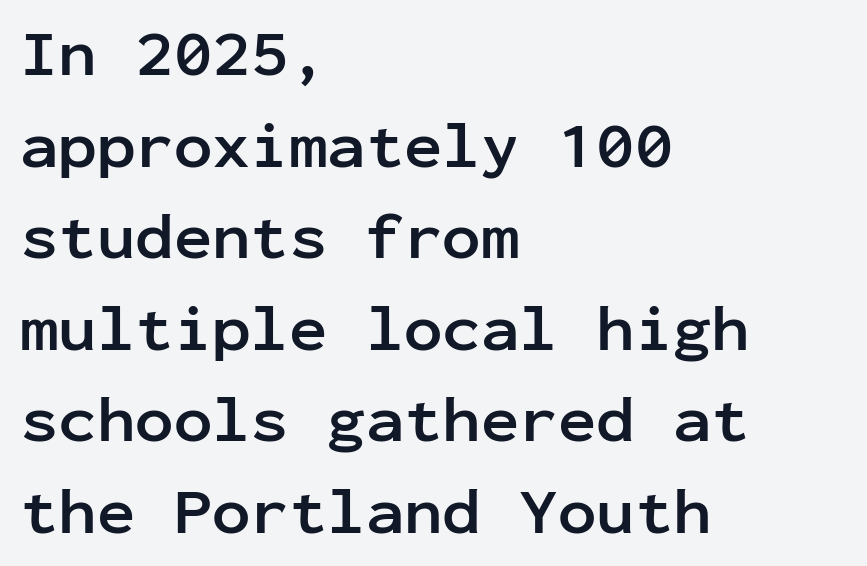
Default kerning and tracking; the words read as compact shapes. The letters march in equal steps, a hallmark of fixed-pitch type. Letters rest on an invisible, unmarked baseline. Plenty of ink on the page — the face is bold. Notice how the stems are strictly vertical — no italics here. Compared with a centered layout, this one pins lines to the left instead.
